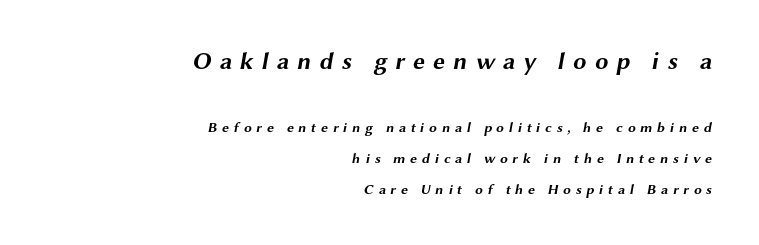
Q: Is the text bold? A: Yes.
Q: Is the text underlined? A: No.
Q: How is the paragraph aligned? A: Right-aligned.
Q: Is the spacing between letters normal or unusually wide? A: Unusually wide.
Q: Is the spacing between lines tight, normal or loose? A: Loose.
Q: Which block of text is set in a larger size, the first (top) or the second (bottom)? A: The first (top) one.
